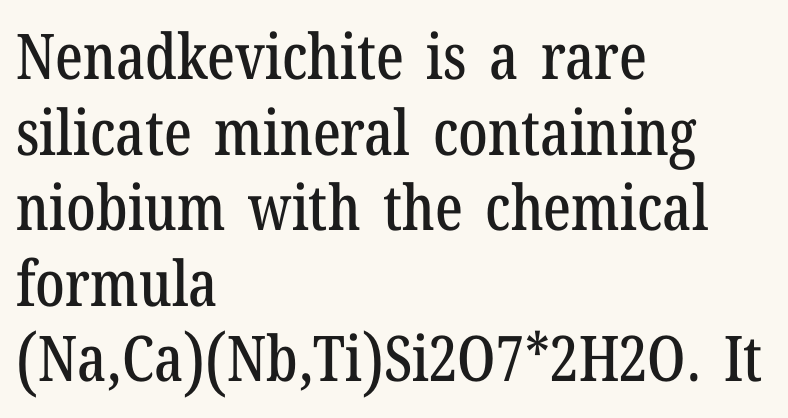
These lines are composed in type with serifs. Style check: upright. Here the designer chose a conventional face with non-uniform glyph widths. The baseline area is clear. Caption: multi-line text, flush left, ragged right.
